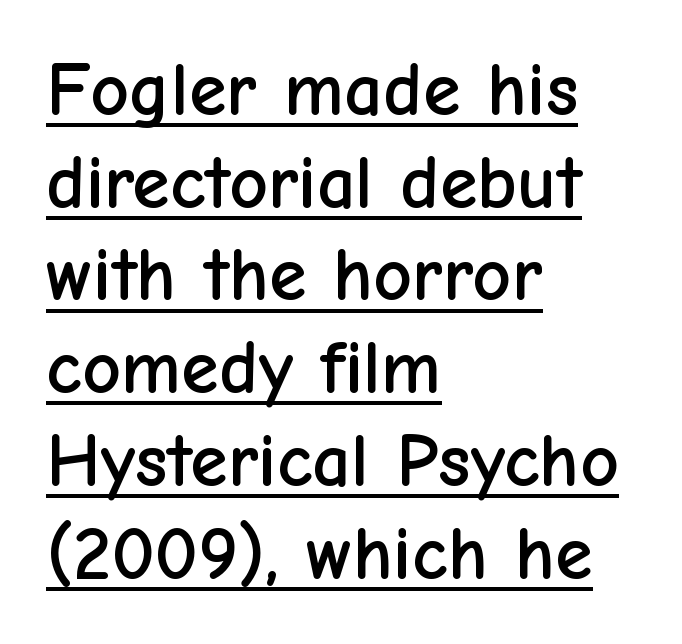
No extra tracking has been applied to these lines. Check the space under the baseline: a stroke is drawn there. The passage is arranged the way most books set body copy — flush left. If you drew a line through each stem, it would be perfectly vertical. What kind of face is this? One without serifs — a sans. The face used here is proportionally spaced, like ordinary book or web type.
